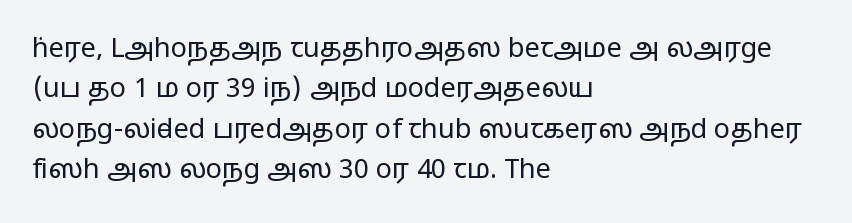
Q: Is the text bold? A: No.
Q: Is the text italic (slanted)? A: No, it is upright.
Q: Is the text underlined? A: No.
Q: How is the paragraph aligned? A: Left-aligned.
Q: Is the spacing between letters normal or unusually wide? A: Normal.
Q: Is the spacing between lines tight, normal or loose? A: Normal.
